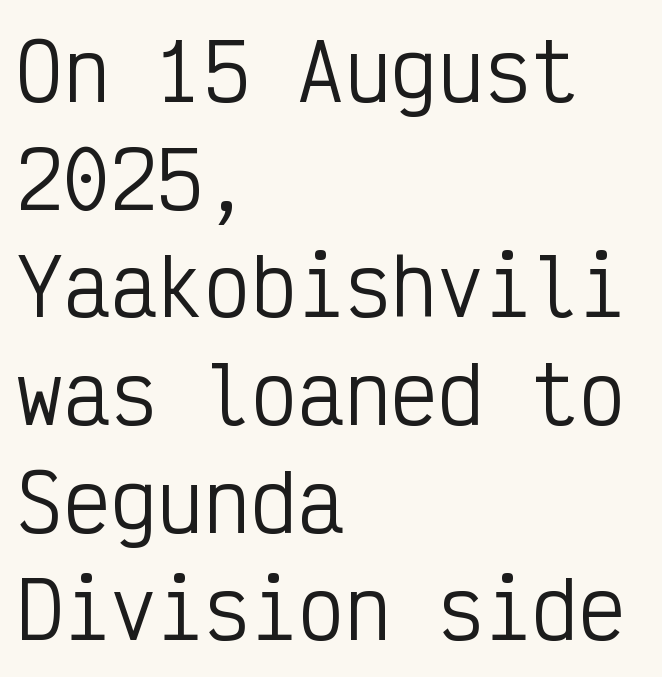
Q: Is the text bold? A: No.
Q: Is the text italic (slanted)? A: No, it is upright.
Q: Is the typeface a serif or a sans-serif typeface? A: Sans-serif.
Q: Is the text underlined? A: No.
Q: How is the paragraph aligned? A: Left-aligned.
Q: Is the spacing between letters normal or unusually wide? A: Normal.
Q: Is the spacing between lines tight, normal or loose? A: Normal.
Q: Width (condensed, normal, or wide)? A: Condensed.
Q: Stroke contrast? A: Low.
Q: x-height? A: Medium.
Q: Monospaced? A: Yes.
